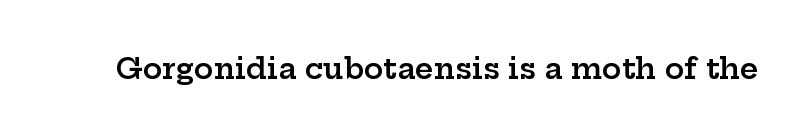
{"serif": "yes", "italic": "no", "bold": "semi", "weight": "semibold", "width": "wide", "stroke_contrast": "low", "x_height": "medium", "monospaced": "no", "underline": "no", "letter_spacing": "normal", "letter_spacing_em": 0.0, "glyph_px": 29}
